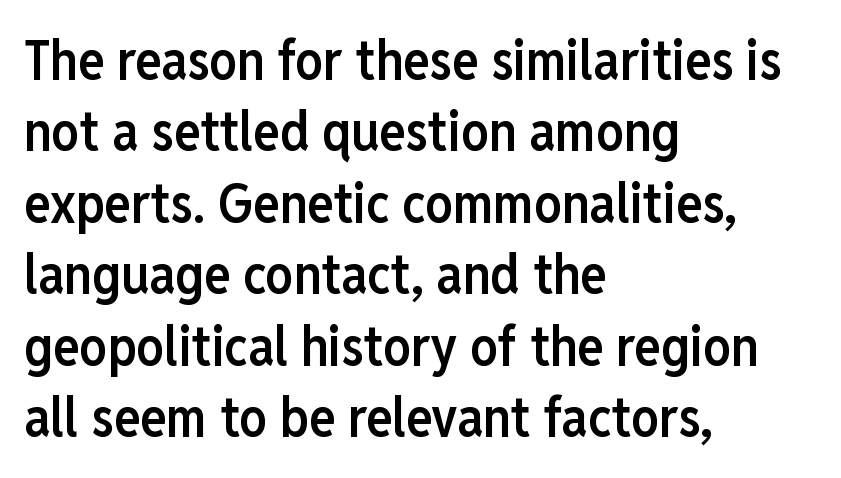
Q: Is the text bold? A: Semi-bold.
Q: Is the text italic (slanted)? A: No, it is upright.
Q: Is the typeface a serif or a sans-serif typeface? A: Sans-serif.
Q: Is the text underlined? A: No.
Q: How is the paragraph aligned? A: Left-aligned.
Q: Is the spacing between letters normal or unusually wide? A: Normal.
Q: Is the spacing between lines tight, normal or loose? A: Normal.
Q: Width (condensed, normal, or wide)? A: Condensed.
Q: Stroke contrast? A: Low.
Q: x-height? A: Medium.
Q: Monospaced? A: No.
